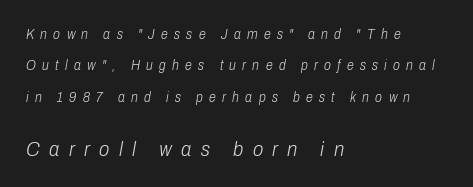
Students, note that the glyphs here are deliberately spaced far apart. If you squint, the bottom block still reads clearly — it's the larger of the two. Only glyphs here, with clear space below each row. Reading down the column, the eye jumps a long way to each next line. Characters are canted at an angle relative to the baseline's perpendicular.
